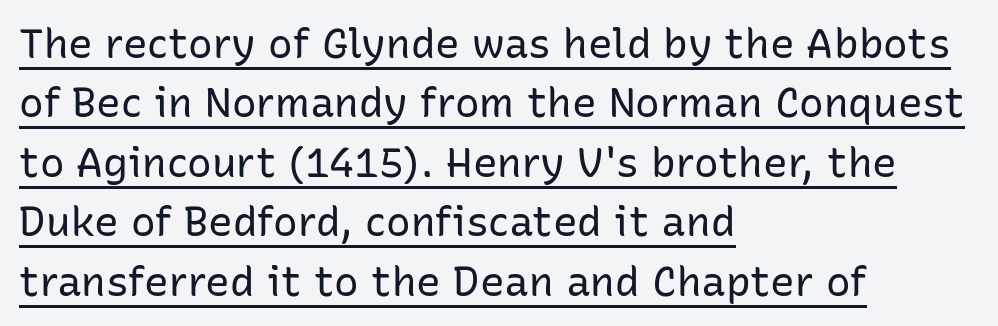
Q: Is the text bold? A: No.
Q: Is the text italic (slanted)? A: No, it is upright.
Q: Is the typeface a serif or a sans-serif typeface? A: Sans-serif.
Q: Is the text underlined? A: Yes.
Q: How is the paragraph aligned? A: Left-aligned.
Q: Is the spacing between letters normal or unusually wide? A: Normal.
Q: Is the spacing between lines tight, normal or loose? A: Normal.
Q: Width (condensed, normal, or wide)? A: Normal.
Q: Stroke contrast? A: Low.
Q: x-height? A: Medium.
Q: Monospaced? A: No.
